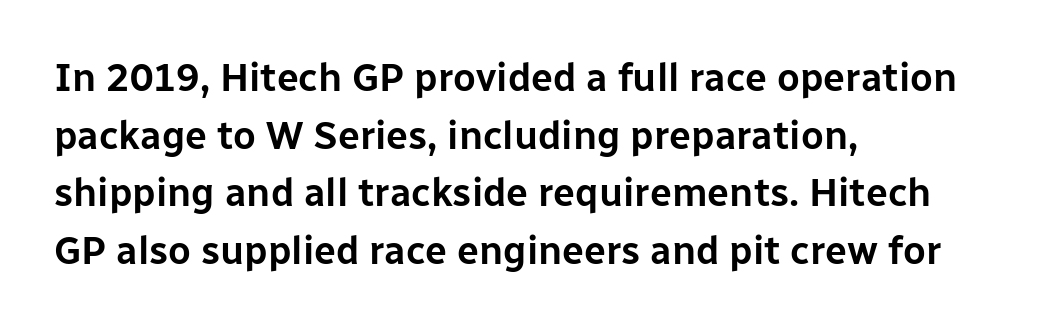
{"serif": "no", "italic": "no", "width": "normal", "stroke_contrast": "low", "x_height": "medium", "monospaced": "no", "underline": "no", "align": "left", "line_spacing": "normal", "line_spacing_ratio": 1.48, "letter_spacing": "normal", "letter_spacing_em": 0.0, "glyph_px": 39}
